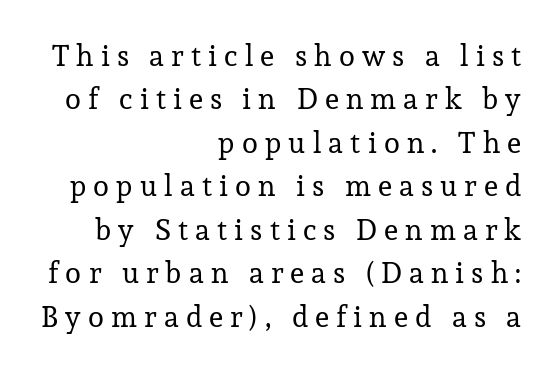
Every character sits straight up, as roman type does. Every row of glyphs terminates at an identical x-position on the right. You could only call the tracking loose — the letters float apart. Spacing verdict: proportional, widths tailored to each character. The string is rendered with underlining switched off. Type style note: has serifs.
